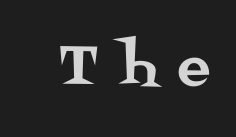
{"serif": "yes", "italic": "no", "width": "normal", "stroke_contrast": "medium", "x_height": "large", "monospaced": "no", "underline": "no", "letter_spacing": "wide", "letter_spacing_em": 0.37, "glyph_px": 55}
